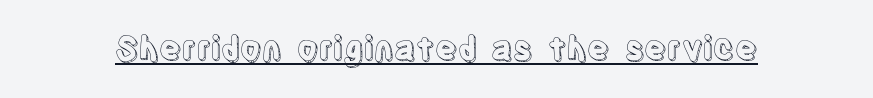
{"italic": "no", "width": "condensed", "x_height": "large", "monospaced": "no", "underline": "yes", "letter_spacing": "normal", "letter_spacing_em": 0.0, "glyph_px": 33}
